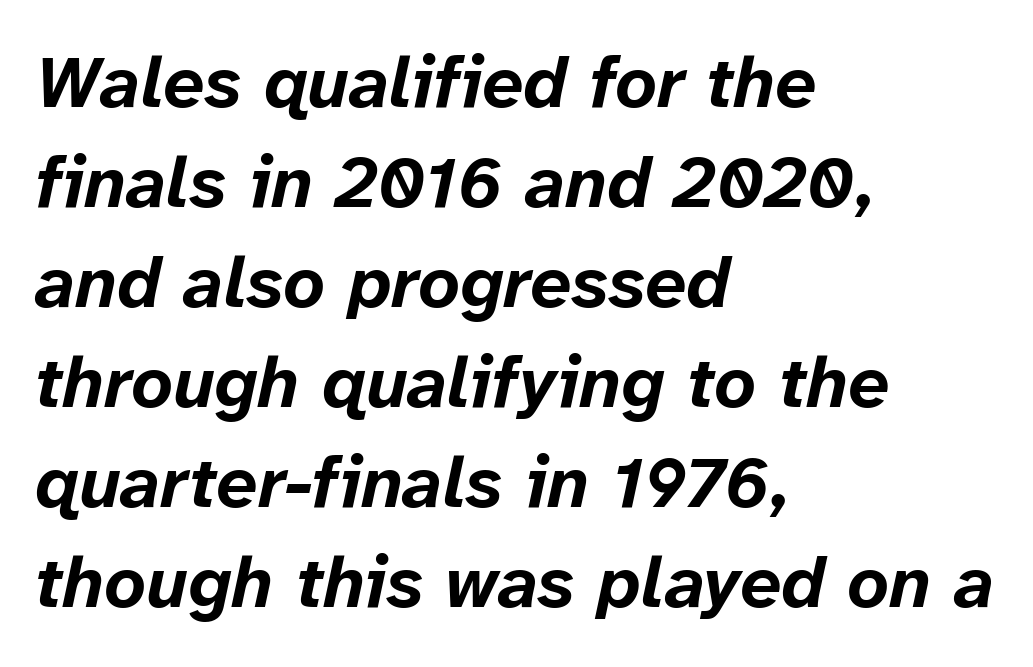
{"italic": "yes", "lean": "right", "slant_degrees": 12, "bold": "yes", "weight": "bold", "width": "normal", "stroke_contrast": "low", "x_height": "medium", "monospaced": "no", "underline": "no", "align": "left", "line_spacing": "normal", "line_spacing_ratio": 1.37, "letter_spacing": "normal", "letter_spacing_em": 0.0, "glyph_px": 73}
